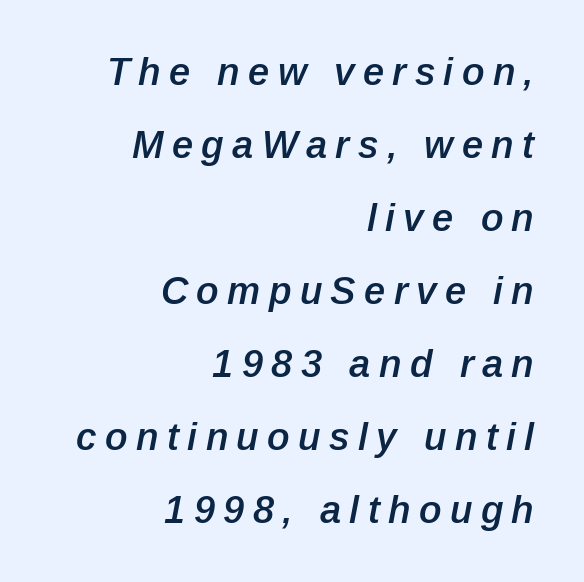
The face used here is rendered with a markedly widened letterfit. A fair bit of extra ink — the face is semibold, not bold. How would I describe the line gaps? Wide and relaxed. The setting favours the right margin, as signatures and pull-quotes sometimes do.
